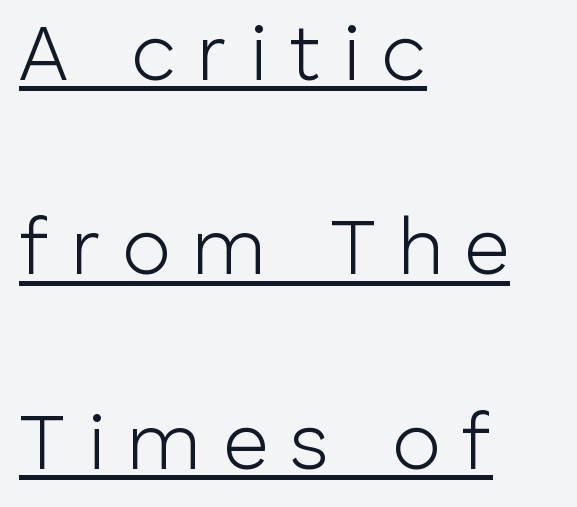
Q: Is the text bold? A: No.
Q: Is the text italic (slanted)? A: No, it is upright.
Q: Is the typeface a serif or a sans-serif typeface? A: Sans-serif.
Q: Is the text underlined? A: Yes.
Q: How is the paragraph aligned? A: Left-aligned.
Q: Is the spacing between letters normal or unusually wide? A: Unusually wide.
Q: Is the spacing between lines tight, normal or loose? A: Loose.
Q: Width (condensed, normal, or wide)? A: Normal.
Q: Stroke contrast? A: Low.
Q: x-height? A: Medium.
Q: Monospaced? A: No.
